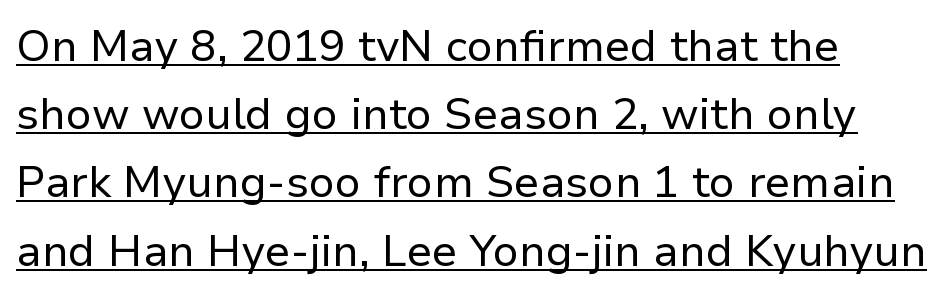
The image shows 44 px regular-weight sans-serif type, upright; set normal line spacing (1.55x), normal letter spacing, underlined; low stroke contrast and a medium x-height.
